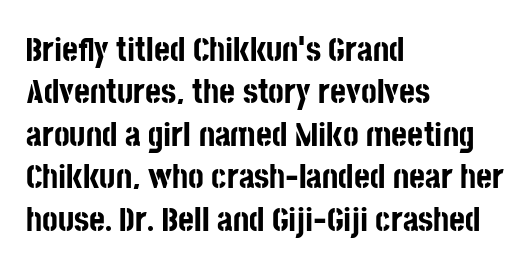
{"serif": "no", "italic": "no", "bold": "yes", "weight": "bold", "width": "condensed", "stroke_contrast": "low", "x_height": "large", "monospaced": "no", "underline": "no", "align": "left", "line_spacing": "normal", "line_spacing_ratio": 1.25, "letter_spacing": "normal", "letter_spacing_em": 0.0, "glyph_px": 34}
